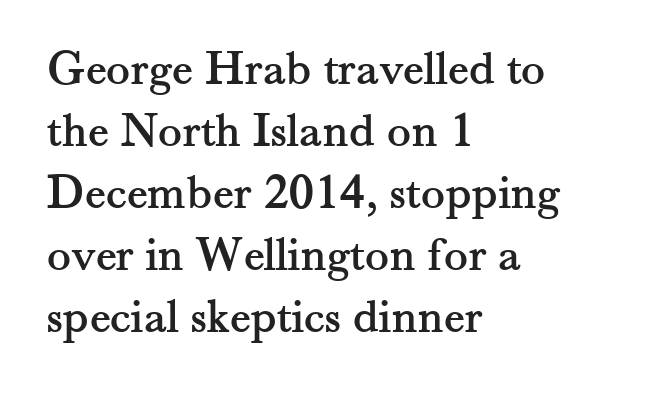
The passage shown is typeset with a serif family. The lettering holds an erect, upright posture throughout. Reading down the block, your eye returns to a fixed left position each line. How are the letters spaced? Ordinarily, with no added tracking. Lines of text with bare space underneath. Spacing verdict: proportional, widths tailored to each character.
